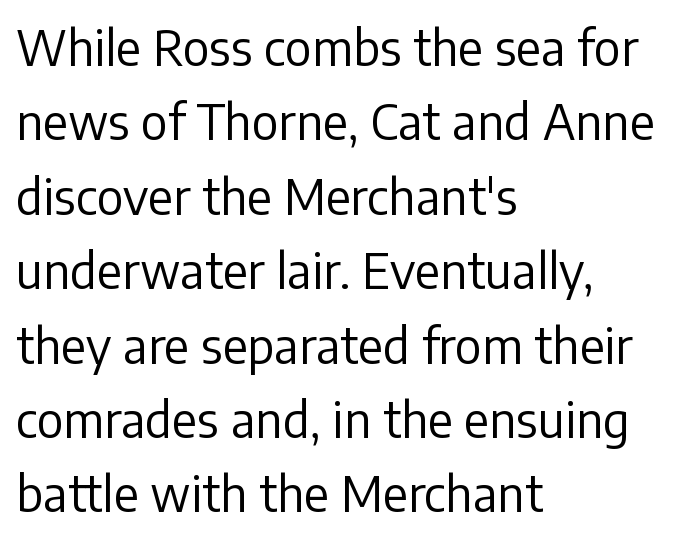
{"serif": "no", "italic": "no", "bold": "no", "weight": "regular", "width": "normal", "stroke_contrast": "low", "x_height": "medium", "monospaced": "no", "underline": "no", "align": "left", "line_spacing": "normal", "line_spacing_ratio": 1.55, "letter_spacing": "normal", "letter_spacing_em": 0.0, "glyph_px": 48}
